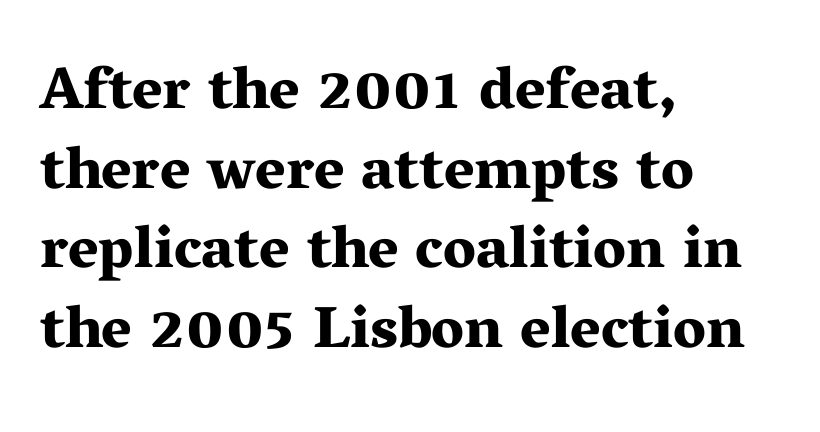
{"serif": "yes", "italic": "no", "bold": "yes", "weight": "bold", "width": "wide", "stroke_contrast": "medium", "x_height": "medium", "monospaced": "no", "underline": "no", "align": "left", "line_spacing": "normal", "line_spacing_ratio": 1.35, "letter_spacing": "normal", "letter_spacing_em": 0.0, "glyph_px": 59}
